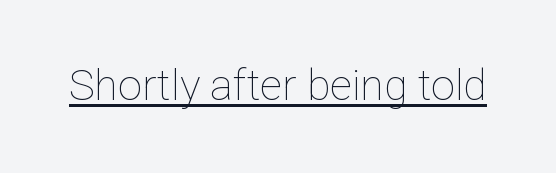
{"italic": "no", "bold": "no", "weight": "thin", "width": "normal", "stroke_contrast": "low", "x_height": "medium", "monospaced": "no", "underline": "yes", "letter_spacing": "normal", "letter_spacing_em": 0.0, "glyph_px": 43}
